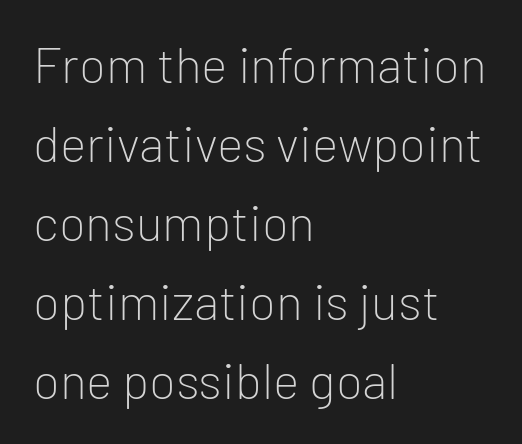
The area under the type is left untouched. This sample is left-justified, so line endings fall wherever the words run out. Caption: standard tracking, unaltered. Does the lettering tilt? It doesn't — this is upright. Each stroke keeps to a modest, everyday thickness or less.
